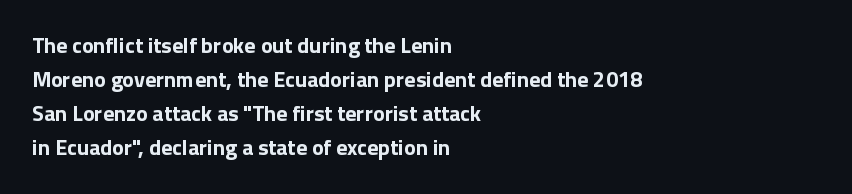
Q: Is the text bold? A: Yes.
Q: Is the text italic (slanted)? A: No, it is upright.
Q: Is the text underlined? A: No.
Q: How is the paragraph aligned? A: Left-aligned.
Q: Is the spacing between letters normal or unusually wide? A: Normal.
Q: Is the spacing between lines tight, normal or loose? A: Normal.
